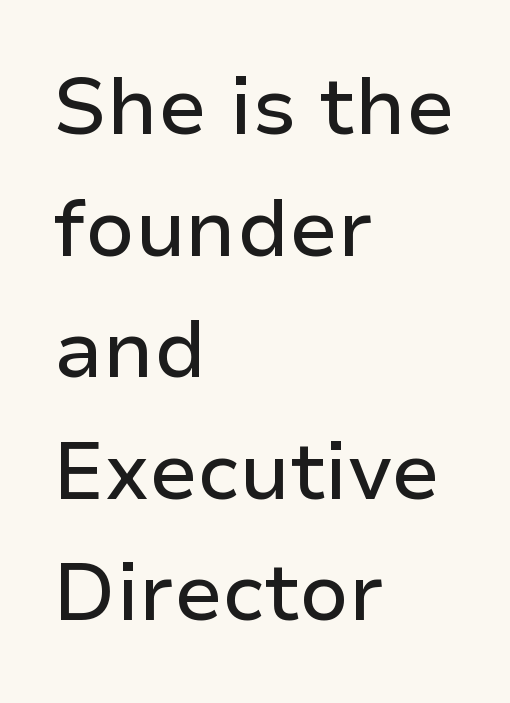
Q: Is the text italic (slanted)? A: No, it is upright.
Q: Is the typeface a serif or a sans-serif typeface? A: Sans-serif.
Q: Is the text underlined? A: No.
Q: How is the paragraph aligned? A: Left-aligned.
Q: Is the spacing between letters normal or unusually wide? A: Normal.
Q: Is the spacing between lines tight, normal or loose? A: Normal.
Q: Width (condensed, normal, or wide)? A: Normal.
Q: Stroke contrast? A: Low.
Q: x-height? A: Medium.
Q: Monospaced? A: No.
